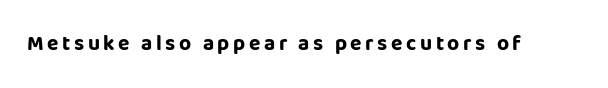
{"italic": "no", "bold": "yes", "underline": "no", "glyph_px": 21}
